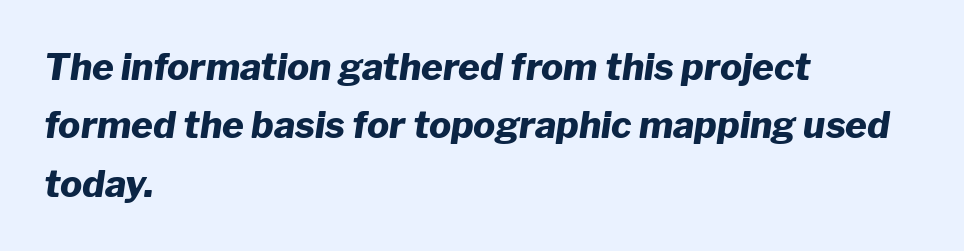
This rendering uses left alignment, leaving the right contour irregular. Thick stems and heavy bowls — unmistakably bold. Does the lettering tilt? It does — this is italic. Underline: absent.
